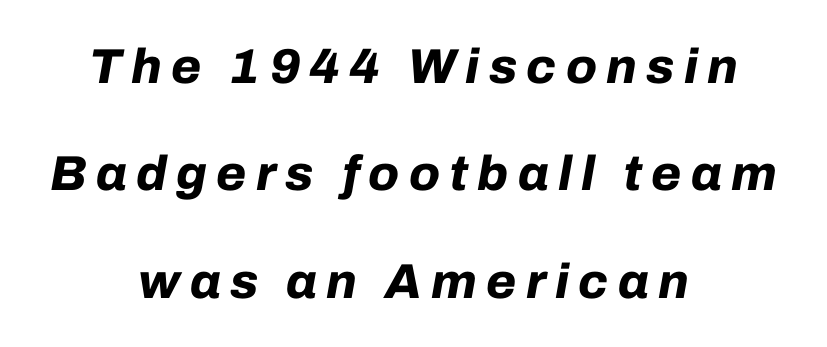
{"italic": "yes", "lean": "right", "slant_degrees": 10, "bold": "yes", "weight": "bold", "width": "normal", "stroke_contrast": "low", "x_height": "medium", "monospaced": "no", "underline": "no", "align": "center", "line_spacing": "loose", "line_spacing_ratio": 2.19, "glyph_px": 49}
